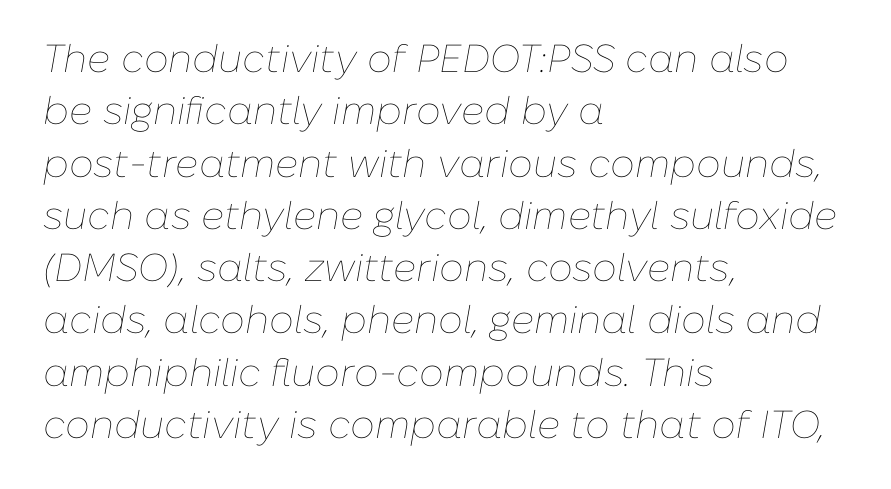
Q: Is the text bold? A: No.
Q: Is the text italic (slanted)? A: Yes, it leans right by about 10 degrees.
Q: Is the text underlined? A: No.
Q: How is the paragraph aligned? A: Left-aligned.
Q: Is the spacing between letters normal or unusually wide? A: Normal.
Q: Is the spacing between lines tight, normal or loose? A: Normal.
Q: Width (condensed, normal, or wide)? A: Normal.
Q: Stroke contrast? A: Low.
Q: x-height? A: Medium.
Q: Monospaced? A: No.
